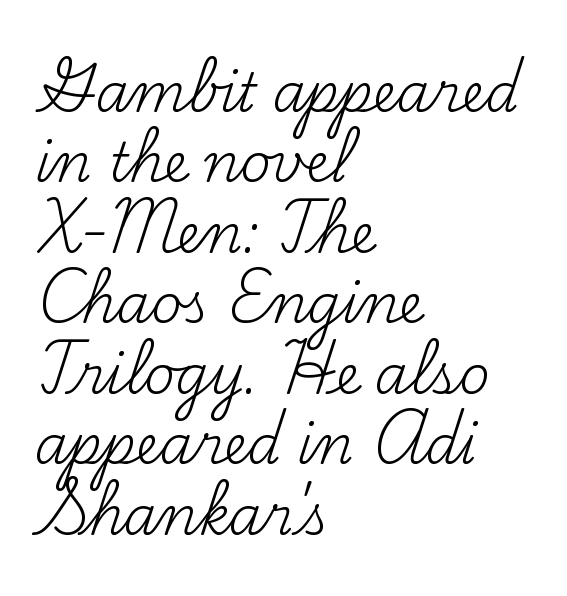
The characters are drawn with everyday or finer stroke widths. The gaps between neighbouring characters are ordinary and unremarkable. The paragraph has a hard left edge and a soft right edge. Compared with typical paragraphs, the rows here are spaced about the same.
